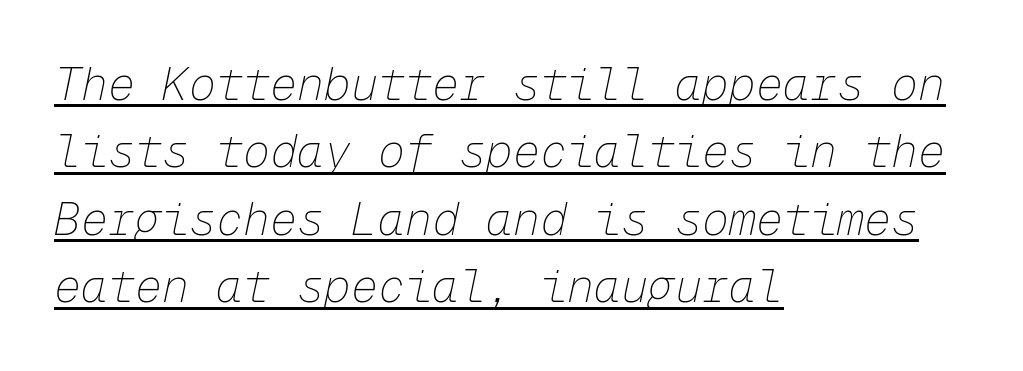
Q: Is the text bold? A: No.
Q: Is the text italic (slanted)? A: Yes, it leans right by about 12 degrees.
Q: Is the text underlined? A: Yes.
Q: How is the paragraph aligned? A: Left-aligned.
Q: Is the spacing between letters normal or unusually wide? A: Normal.
Q: Is the spacing between lines tight, normal or loose? A: Normal.
Q: Width (condensed, normal, or wide)? A: Normal.
Q: Stroke contrast? A: Low.
Q: x-height? A: Medium.
Q: Monospaced? A: Yes.
